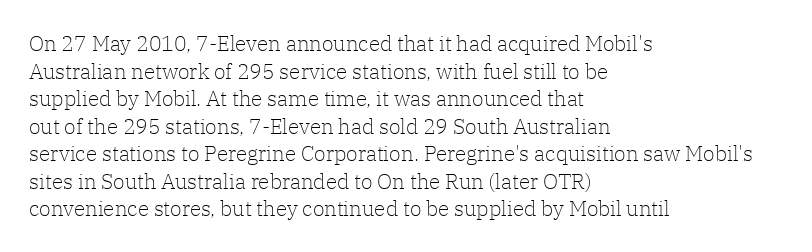
The image shows 21 px text type, upright; set left-aligned, normal line spacing (1.31x), normal letter spacing, not underlined.
